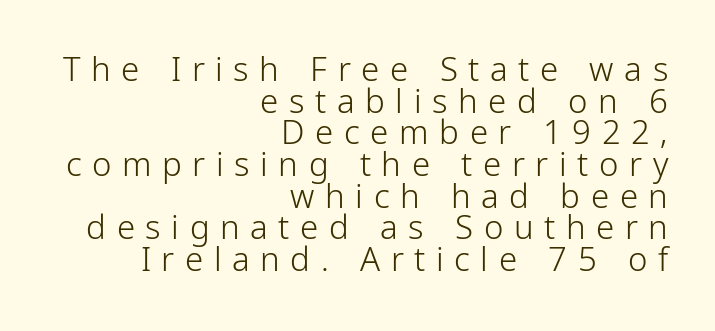
These lines are rendered in a variable-pitch font. Reading down the block, your eye finds every line finishing at a fixed right position. Rendered with straight, roman letterforms. Students, note that the glyphs here are deliberately spaced far apart. Examine the stroke ends and you'll find no serifs. Horizontal bands of white between lines are thin slivers.
